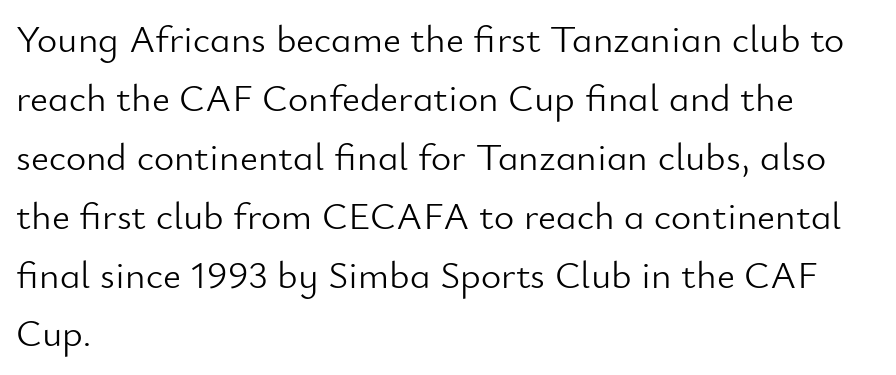
{"serif": "no", "italic": "no", "bold": "no", "weight": "light", "width": "normal", "stroke_contrast": "low", "x_height": "small", "monospaced": "no", "underline": "no", "align": "left", "line_spacing": "normal", "line_spacing_ratio": 1.51, "letter_spacing": "normal", "letter_spacing_em": 0.0, "glyph_px": 39}
